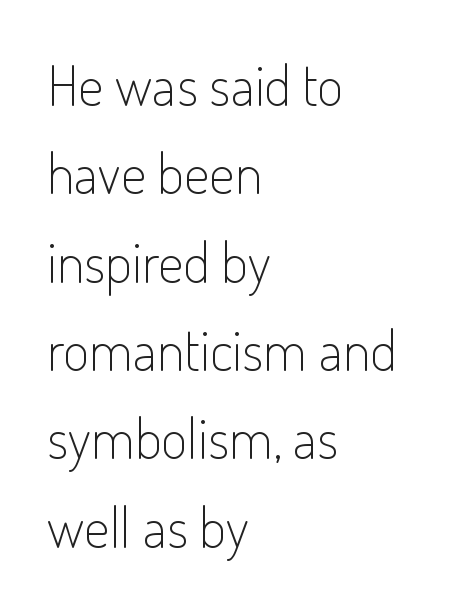
Q: Is the text bold? A: No.
Q: Is the text italic (slanted)? A: No, it is upright.
Q: Is the typeface a serif or a sans-serif typeface? A: Sans-serif.
Q: Is the text underlined? A: No.
Q: How is the paragraph aligned? A: Left-aligned.
Q: Is the spacing between letters normal or unusually wide? A: Normal.
Q: Is the spacing between lines tight, normal or loose? A: Normal.
Q: Width (condensed, normal, or wide)? A: Condensed.
Q: Stroke contrast? A: Low.
Q: x-height? A: Small.
Q: Monospaced? A: No.
